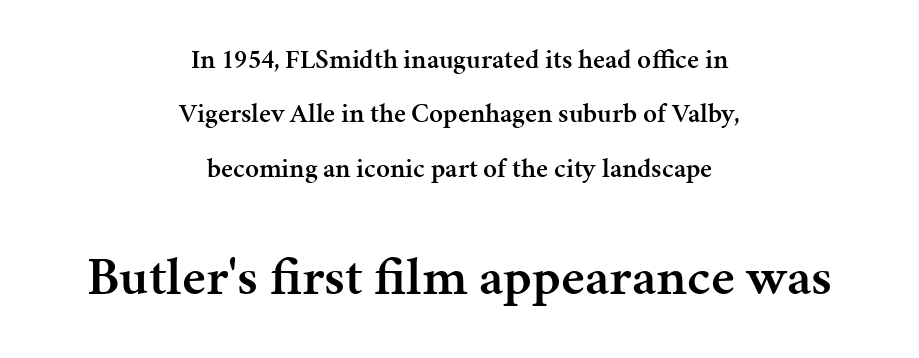
The image shows 54 px semibold serif type, upright; set centered, loose line spacing (2.01x), normal letter spacing, not underlined; the second (bottom) block is 2.0x larger; medium stroke contrast and a medium x-height.
